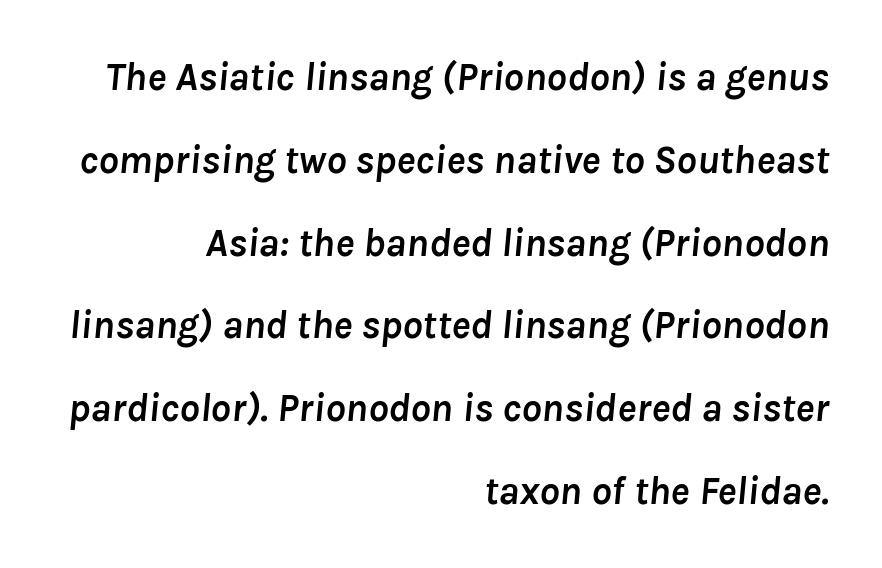
{"italic": "yes", "lean": "right", "slant_degrees": 8, "bold": "yes", "weight": "semibold", "width": "normal", "stroke_contrast": "low", "x_height": "medium", "monospaced": "no", "underline": "no", "align": "right", "line_spacing": "loose", "line_spacing_ratio": 2.07, "letter_spacing": "normal", "letter_spacing_em": 0.0, "glyph_px": 40}
